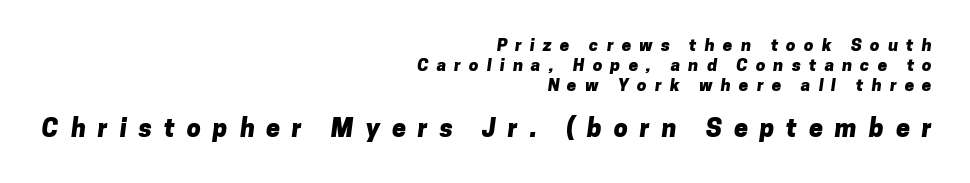
Inter-character spacing is expanded well beyond the font's built-in metrics. The face used here appears at its bigger size in the lower chunk. Pretty heavy lettering here — definitely bold. Reading down the block, your eye finds every line finishing at a fixed right position.
